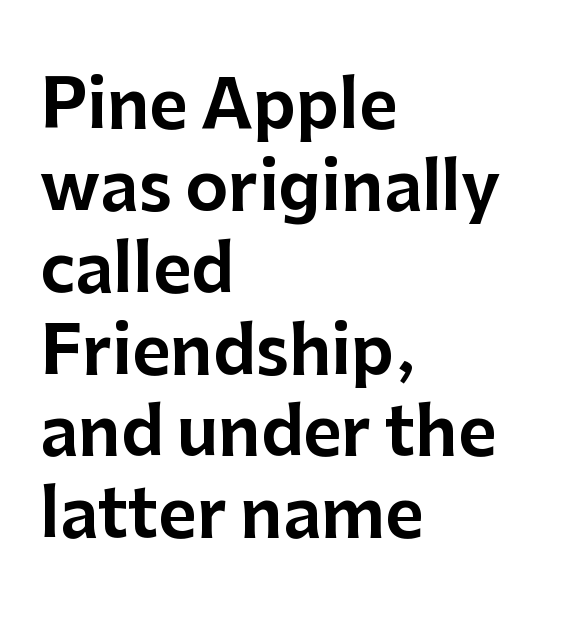
Q: Is the text italic (slanted)? A: No, it is upright.
Q: Is the typeface a serif or a sans-serif typeface? A: Sans-serif.
Q: Is the text underlined? A: No.
Q: How is the paragraph aligned? A: Left-aligned.
Q: Is the spacing between letters normal or unusually wide? A: Normal.
Q: Width (condensed, normal, or wide)? A: Normal.
Q: Stroke contrast? A: Low.
Q: x-height? A: Medium.
Q: Monospaced? A: No.
